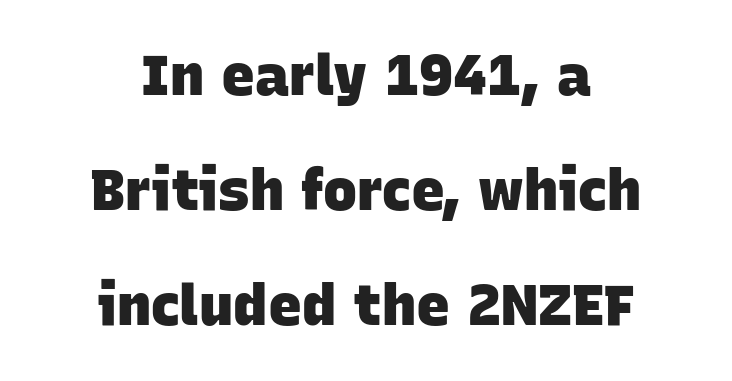
Regarding serifs, this sample does without them. The zone under the glyphs is completely vacant. The face used here has the dense, thick strokes of a bold. Every row of glyphs is offset so its center matches the block's center. This sample has the flowing, uneven cadence of proportional lettering. In terms of leading, this rendering errs on the spacious side.
